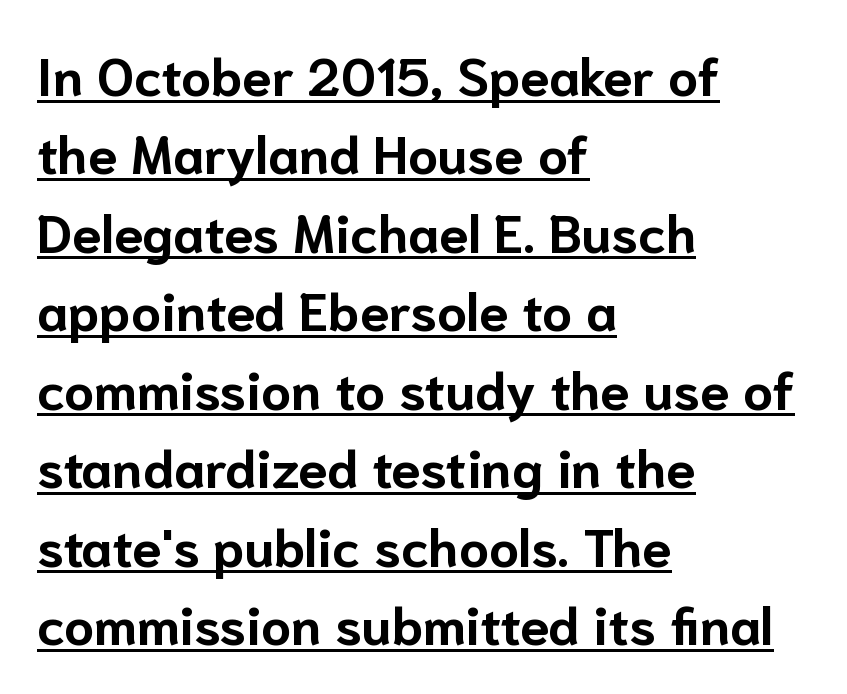
Is the block centered? No — it sits flush against the left margin. Typesetter's note: full bold, strokes at maximum text heaviness. This sample uses a sans-serif face. Evenly set lines give the paragraph a standard silhouette. Nothing unusual about the tracking: characters are spaced as the font intends. Each line of the rendering has a horizontal stroke beneath the glyphs.
